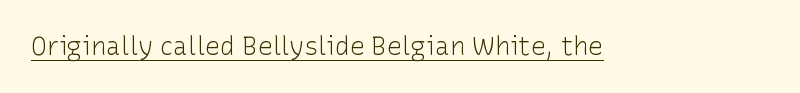
Q: Is the text bold? A: No.
Q: Is the text italic (slanted)? A: No, it is upright.
Q: Is the text underlined? A: Yes.
Q: Is the spacing between letters normal or unusually wide? A: Normal.
